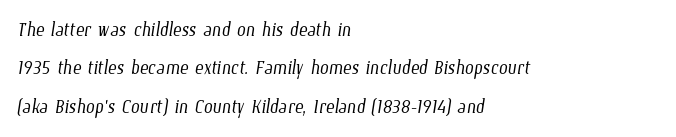
Q: Is the text bold? A: No.
Q: Is the text underlined? A: No.
Q: How is the paragraph aligned? A: Left-aligned.
Q: Is the spacing between letters normal or unusually wide? A: Normal.
Q: Is the spacing between lines tight, normal or loose? A: Normal.
